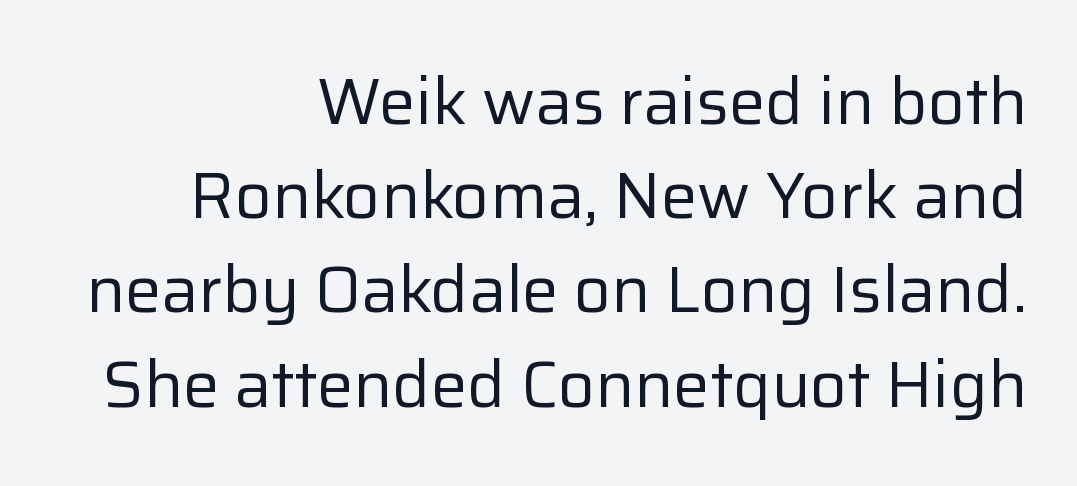
Q: Is the text bold? A: No.
Q: Is the text italic (slanted)? A: No, it is upright.
Q: Is the typeface a serif or a sans-serif typeface? A: Sans-serif.
Q: Is the text underlined? A: No.
Q: How is the paragraph aligned? A: Right-aligned.
Q: Is the spacing between letters normal or unusually wide? A: Normal.
Q: Is the spacing between lines tight, normal or loose? A: Normal.
Q: Width (condensed, normal, or wide)? A: Normal.
Q: Stroke contrast? A: Low.
Q: x-height? A: Medium.
Q: Monospaced? A: No.
